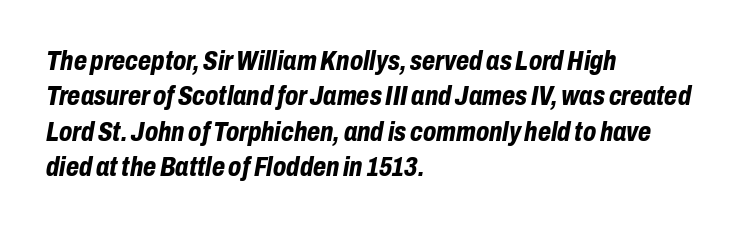
Q: Is the text bold? A: Yes.
Q: Is the text italic (slanted)? A: Yes, it leans right by about 10 degrees.
Q: Is the text underlined? A: No.
Q: How is the paragraph aligned? A: Left-aligned.
Q: Is the spacing between letters normal or unusually wide? A: Normal.
Q: Is the spacing between lines tight, normal or loose? A: Normal.
